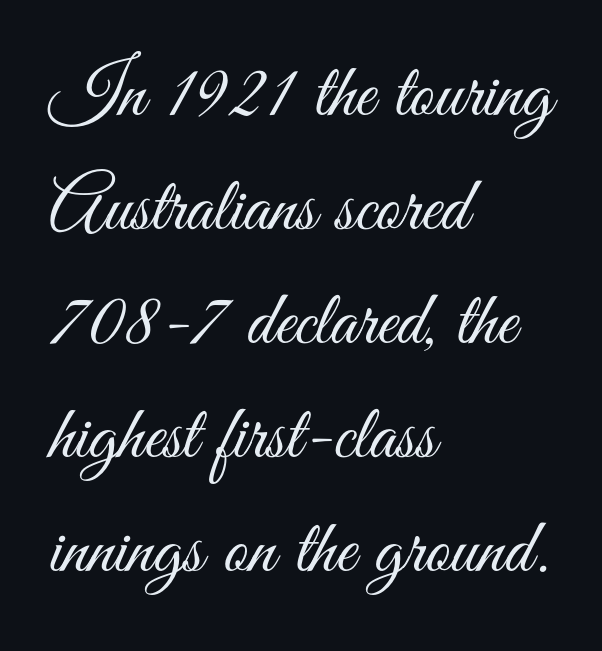
Q: Is the text bold? A: No.
Q: Is the text italic (slanted)? A: Yes.
Q: Is the typeface a serif or a sans-serif typeface? A: Sans-serif.
Q: Is the text underlined? A: No.
Q: How is the paragraph aligned? A: Left-aligned.
Q: Is the spacing between letters normal or unusually wide? A: Normal.
Q: Is the spacing between lines tight, normal or loose? A: Normal.
Q: Width (condensed, normal, or wide)? A: Condensed.
Q: Stroke contrast? A: Medium.
Q: x-height? A: Small.
Q: Monospaced? A: No.
